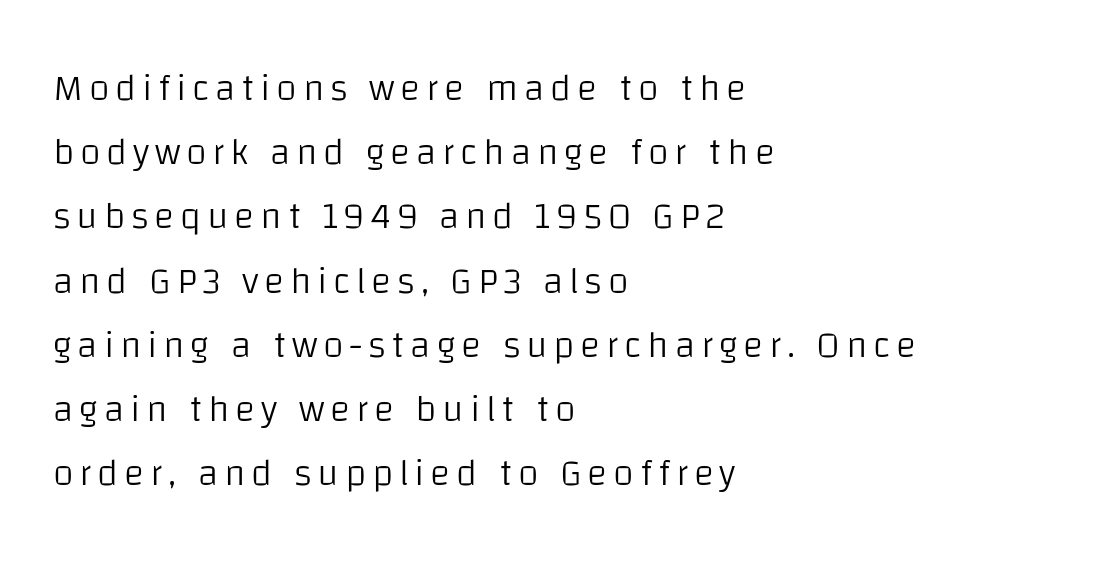
Q: Is the text bold? A: No.
Q: Is the text italic (slanted)? A: No, it is upright.
Q: Is the typeface a serif or a sans-serif typeface? A: Sans-serif.
Q: Is the text underlined? A: No.
Q: How is the paragraph aligned? A: Left-aligned.
Q: Is the spacing between lines tight, normal or loose? A: Normal.
Q: Width (condensed, normal, or wide)? A: Normal.
Q: Stroke contrast? A: Low.
Q: x-height? A: Large.
Q: Monospaced? A: No.
